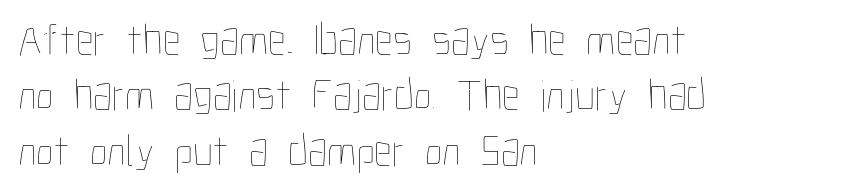
Q: Is the text bold? A: No.
Q: Is the text italic (slanted)? A: No, it is upright.
Q: Is the text underlined? A: No.
Q: How is the paragraph aligned? A: Left-aligned.
Q: Is the spacing between letters normal or unusually wide? A: Normal.
Q: Width (condensed, normal, or wide)? A: Condensed.
Q: Stroke contrast? A: Low.
Q: x-height? A: Medium.
Q: Monospaced? A: No.
